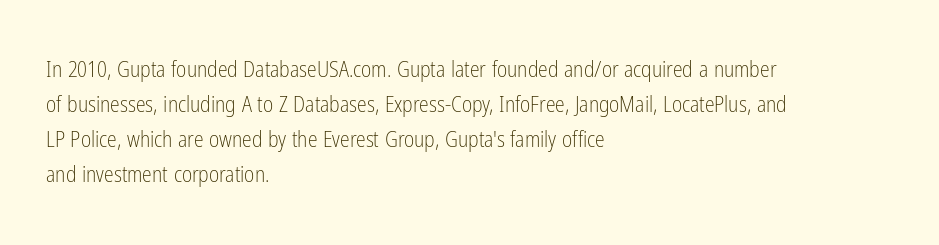
{"italic": "no", "bold": "no", "underline": "no", "align": "left", "line_spacing": "normal", "line_spacing_ratio": 1.59, "letter_spacing": "normal", "letter_spacing_em": 0.0, "glyph_px": 22}
